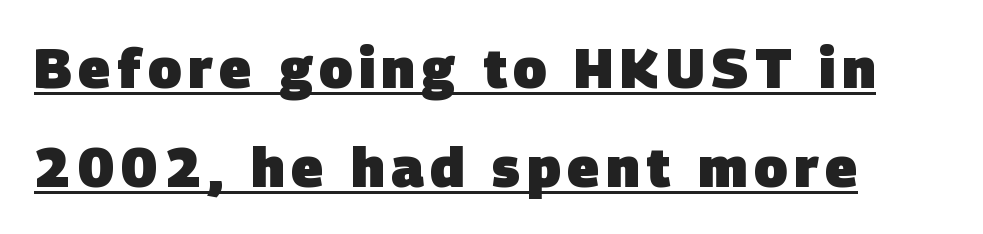
{"serif": "no", "bold": "yes", "weight": "heavy", "width": "normal", "stroke_contrast": "low", "x_height": "large", "monospaced": "no", "underline": "yes", "align": "left", "line_spacing_ratio": 1.8, "glyph_px": 55}
